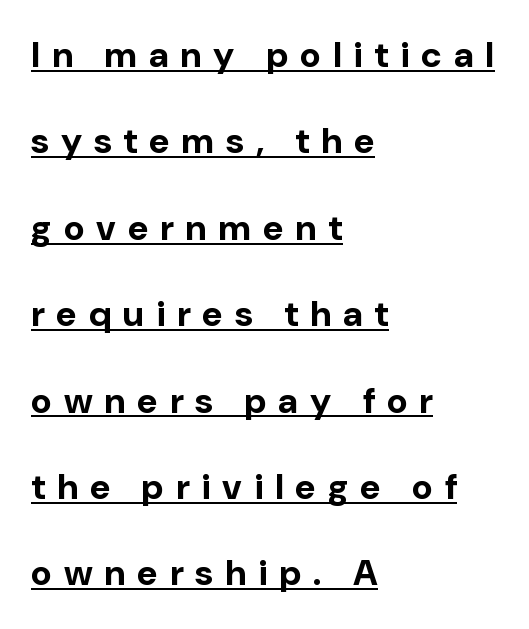
Pretty heavy lettering here — definitely bold. Honestly, the rows look like they've been pulled way apart. Has an underline been added? It has. Each word looks stretched out because of the extra space between its letters. It's the straight-up-and-down kind of type.
